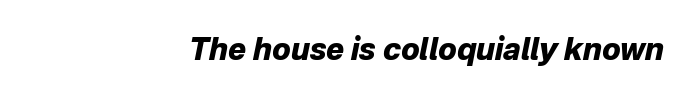
The image shows 30 px heavy type, italic (leaning right); set normal letter spacing, not underlined; low stroke contrast and a medium x-height.
